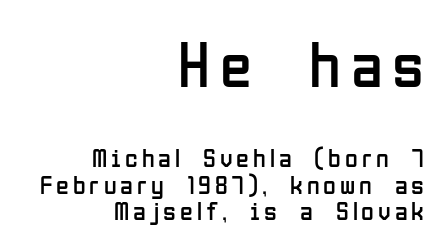
The image shows 65 px regular-weight, condensed sans-serif type, upright; set right-aligned, tight line spacing (1.02x), not underlined; the first (top) block is 2.5x larger; low stroke contrast and a medium x-height.
